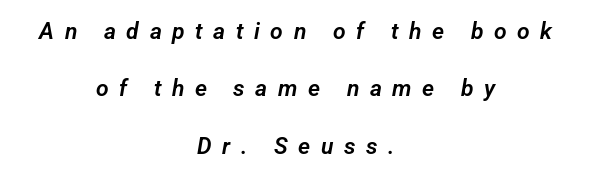
{"underline": "no", "align": "center", "line_spacing": "loose", "line_spacing_ratio": 2.49, "letter_spacing": "wide", "letter_spacing_em": 0.46, "glyph_px": 23}
